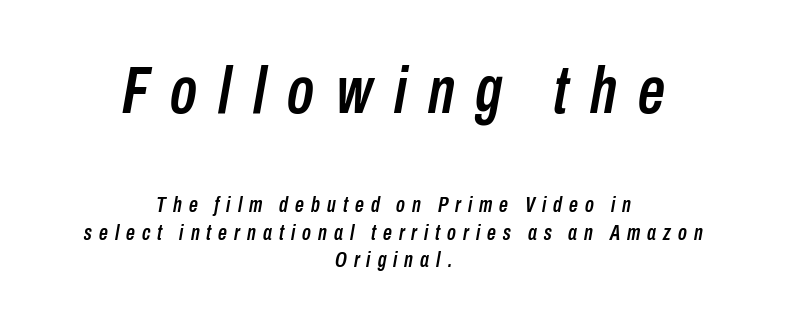
The image shows 67 px condensed type, italic (leaning right); set centered, normal line spacing (1.26x), unusually wide letter spacing (+0.32 em), not underlined; the first (top) block is 3.05x larger; low stroke contrast and a medium x-height.
